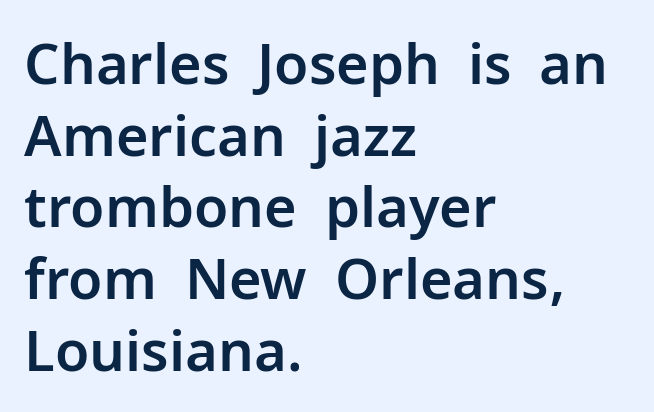
Q: Is the text italic (slanted)? A: No, it is upright.
Q: Is the typeface a serif or a sans-serif typeface? A: Sans-serif.
Q: Is the text underlined? A: No.
Q: How is the paragraph aligned? A: Left-aligned.
Q: Is the spacing between letters normal or unusually wide? A: Normal.
Q: Is the spacing between lines tight, normal or loose? A: Normal.
Q: Width (condensed, normal, or wide)? A: Normal.
Q: Stroke contrast? A: Low.
Q: x-height? A: Medium.
Q: Monospaced? A: No.
